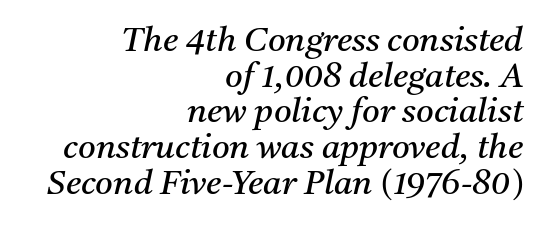
{"serif": "yes", "italic": "yes", "lean": "right", "slant_degrees": 11, "bold": "no", "weight": "regular", "width": "normal", "stroke_contrast": "medium", "x_height": "medium", "monospaced": "no", "underline": "no", "align": "right", "line_spacing": "tight", "line_spacing_ratio": 1.05, "letter_spacing": "normal", "letter_spacing_em": 0.0, "glyph_px": 34}
